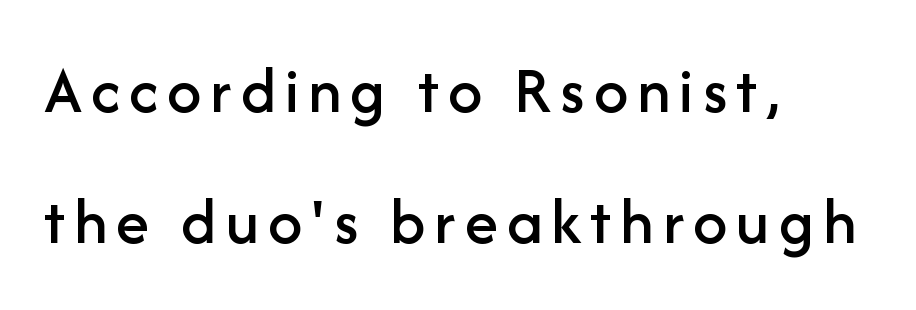
The image shows 68 px sans-serif type, upright; set left-aligned, loose line spacing (1.92x), not underlined; low stroke contrast and a medium x-height.
